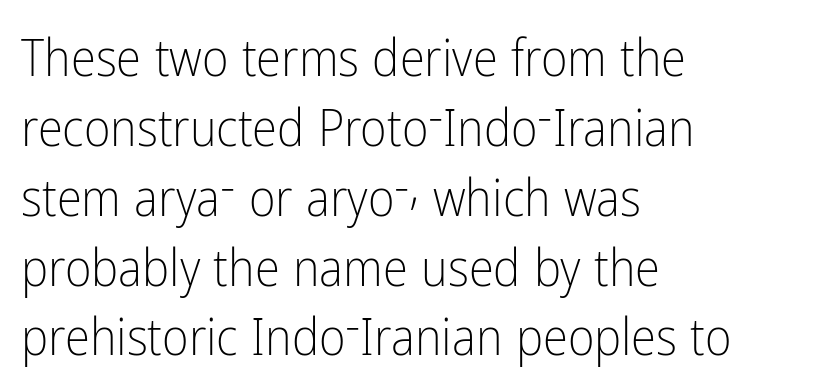
{"serif": "no", "italic": "no", "bold": "no", "weight": "light", "width": "condensed", "stroke_contrast": "low", "x_height": "medium", "monospaced": "no", "underline": "no", "align": "left", "line_spacing": "normal", "line_spacing_ratio": 1.37, "letter_spacing": "normal", "letter_spacing_em": 0.0, "glyph_px": 51}
